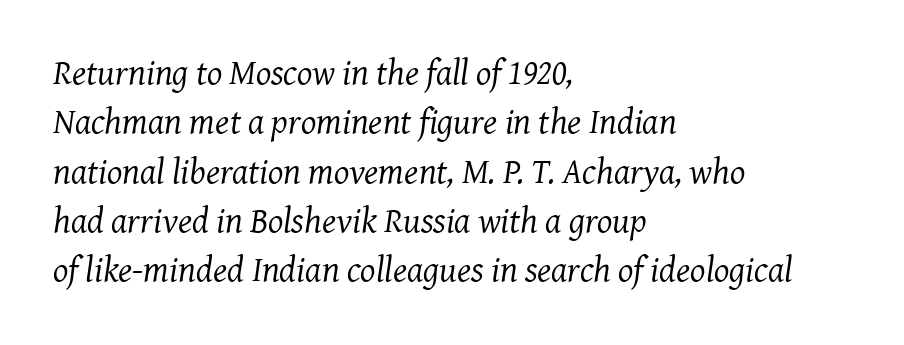
The image shows 36 px regular-weight serif type, italic (leaning right); set left-aligned, normal line spacing (1.37x), normal letter spacing, not underlined; medium stroke contrast and a medium x-height.
